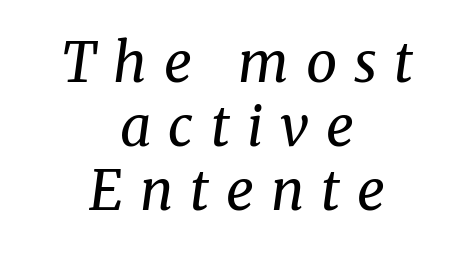
Think standard paragraph weight, or any step lighter than that. Small tapered or slab feet sit at the stroke ends, so this counts as serif. The passage shown has open, widely tracked lettering throughout. The passage shown is typed in a proportional face where columns would drift. The gap between lines stays unmarked.
